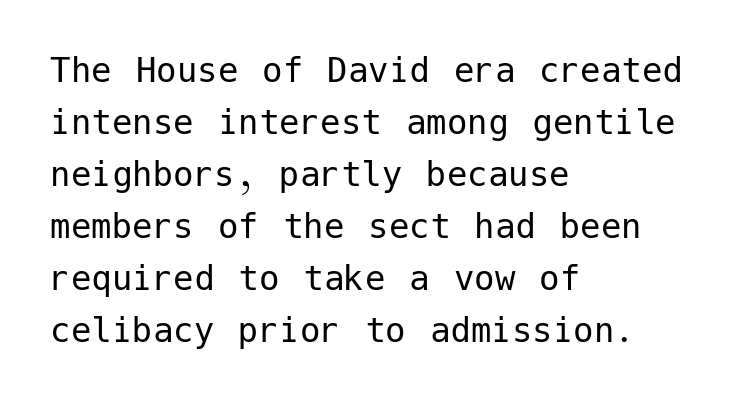
Letter spacing: default. Quick note: interline space is typical. Upright lettering throughout. The cut favours lightness, reaching ordinary text weight at its darkest. The rendering shows plain stroke endings on the letterforms — a sans-serif design.
